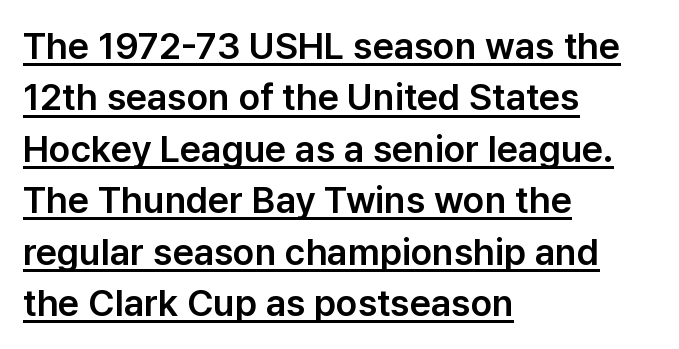
{"serif": "no", "italic": "no", "width": "normal", "stroke_contrast": "low", "x_height": "medium", "monospaced": "no", "underline": "yes", "align": "left", "line_spacing": "normal", "line_spacing_ratio": 1.39, "letter_spacing": "normal", "letter_spacing_em": 0.0, "glyph_px": 37}
